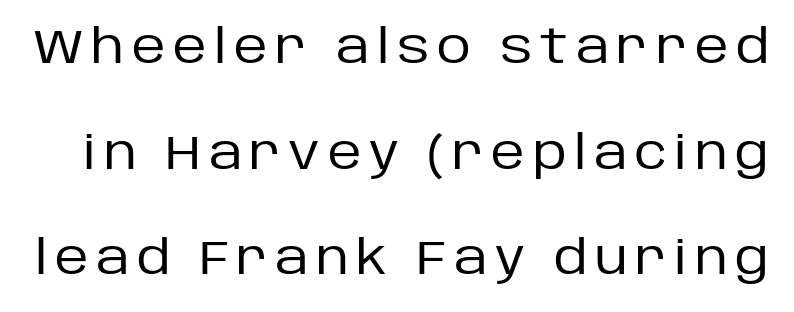
{"serif": "no", "italic": "no", "bold": "no", "weight": "regular", "width": "normal", "stroke_contrast": "low", "x_height": "large", "monospaced": "no", "underline": "no", "line_spacing": "loose", "line_spacing_ratio": 2.25, "glyph_px": 47}
